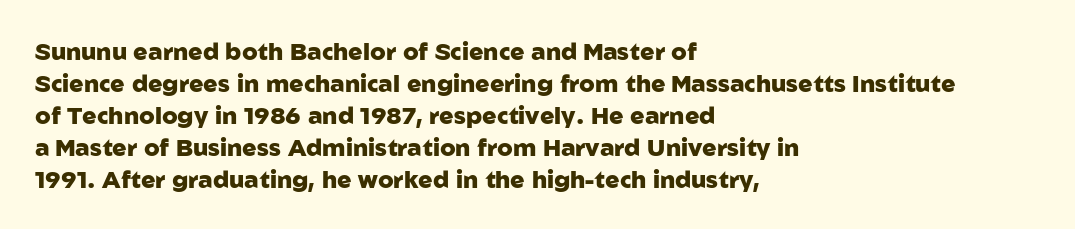
How are the letters spaced? Ordinarily, with no added tracking. Left-aligned paragraph, ragged on the right. The rows are spaced the way most documents space them. The glyphs are unaccompanied by any horizontal stroke below them. Weight check: bold — yes, fully. Ordinary non-slanted type is in use.
